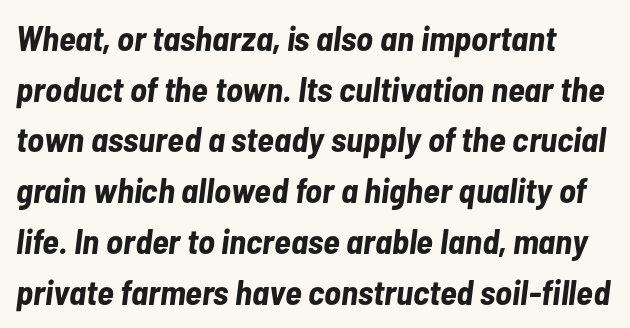
{"italic": "yes", "lean": "right", "slant_degrees": 7, "bold": "yes", "weight": "bold", "width": "condensed", "stroke_contrast": "low", "x_height": "medium", "monospaced": "no", "underline": "no", "line_spacing": "normal", "line_spacing_ratio": 1.45, "letter_spacing": "normal", "letter_spacing_em": 0.0, "glyph_px": 35}
